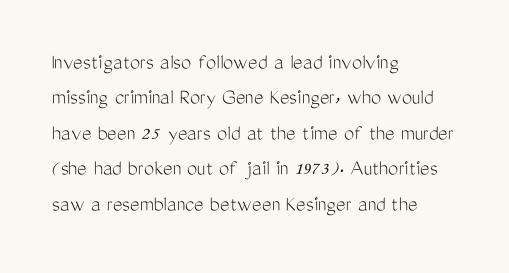
The image shows 23 px text type, upright; set left-aligned, normal line spacing (1.54x), normal letter spacing, not underlined.
